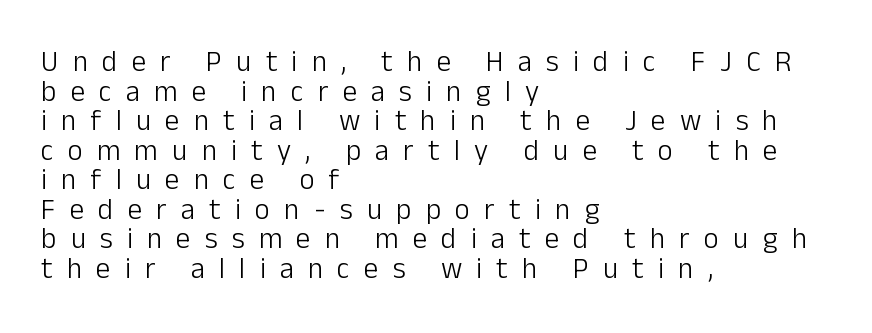
Is this a sans? Yes — the strokes have no serifs. The words here are not underlined. This sample has the flowing, uneven cadence of proportional lettering. A quiet, ordinary-to-light weight characterises the typeface. The typography opts for an upright posture over an oblique one. The ragged edge is on the right, which tells us the setting is flush left.
